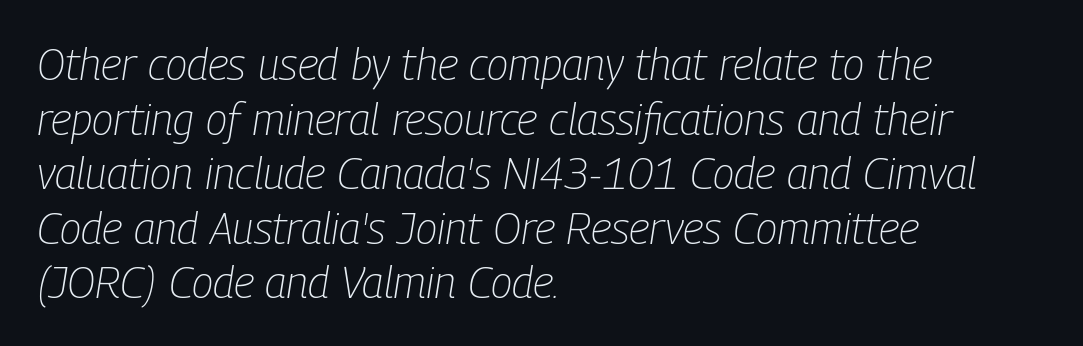
Q: Is the text bold? A: No.
Q: Is the text italic (slanted)? A: Yes, it leans right by about 9 degrees.
Q: Is the text underlined? A: No.
Q: How is the paragraph aligned? A: Left-aligned.
Q: Is the spacing between letters normal or unusually wide? A: Normal.
Q: Width (condensed, normal, or wide)? A: Condensed.
Q: Stroke contrast? A: Low.
Q: x-height? A: Medium.
Q: Monospaced? A: No.
